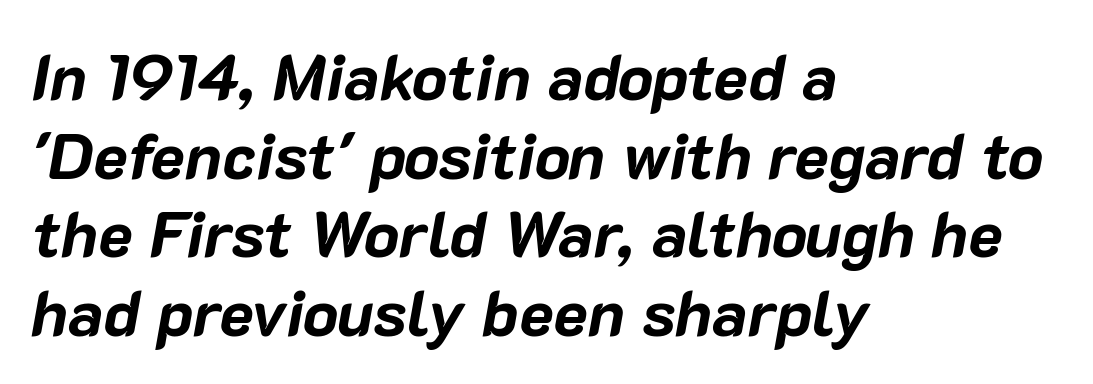
{"italic": "yes", "lean": "right", "slant_degrees": 10, "bold": "yes", "weight": "bold", "width": "normal", "stroke_contrast": "low", "x_height": "medium", "monospaced": "no", "underline": "no", "align": "left", "line_spacing_ratio": 1.21, "letter_spacing": "normal", "letter_spacing_em": 0.0, "glyph_px": 65}
